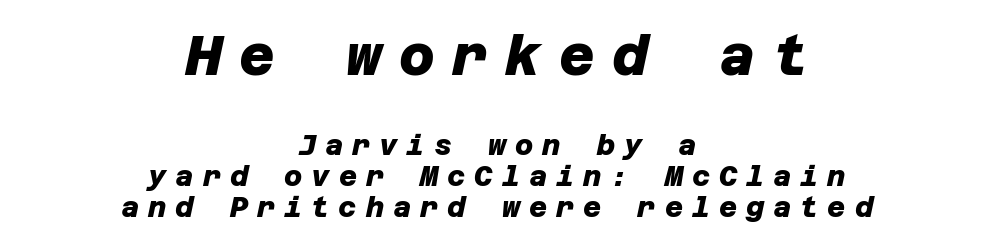
I'd describe the lettering as bold — thick and assertive. Underline: absent. Vertically, the passage feels compressed, each row crowding the next. You can tell from the bare stems that sans-serif type was used. Bigger letters appear in the top chunk; the bottom chunk is reduced. Centered paragraph, ragged on both sides.
